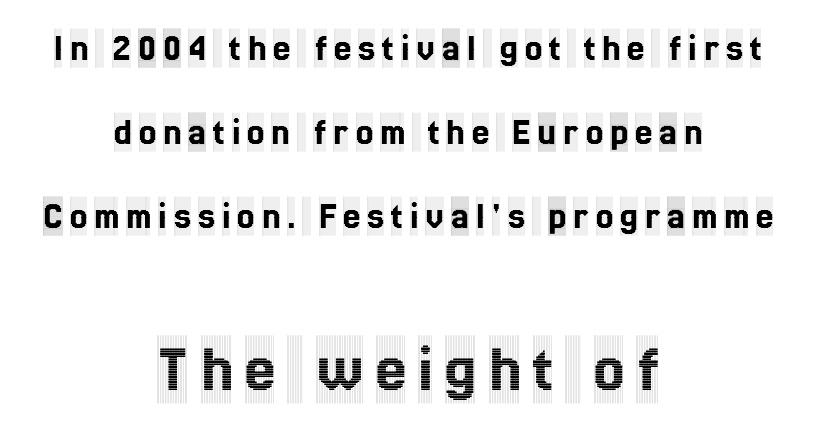
{"serif": "yes", "italic": "no", "width": "condensed", "x_height": "large", "monospaced": "no", "underline": "no", "align": "center", "line_spacing": "loose", "line_spacing_ratio": 2.16, "larger_block": "second", "size_ratio": 1.74, "glyph_px": 68}
